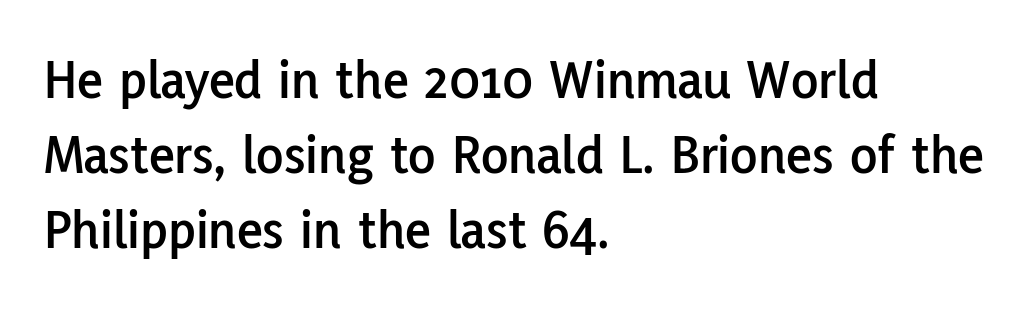
The image shows 56 px sans-serif type, upright; set left-aligned, normal line spacing (1.34x), normal letter spacing, not underlined; low stroke contrast and a medium x-height.
